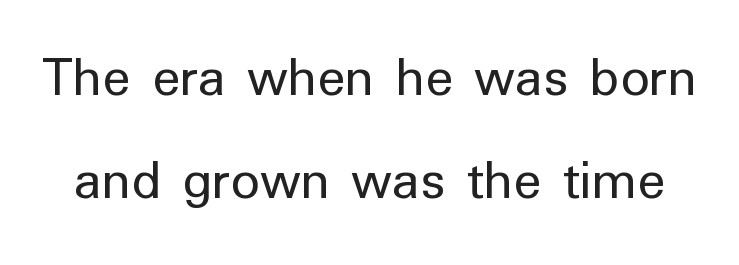
The image shows 58 px regular-weight sans-serif type, upright; set line spacing 1.78x, normal letter spacing, not underlined; low stroke contrast and a medium x-height.
